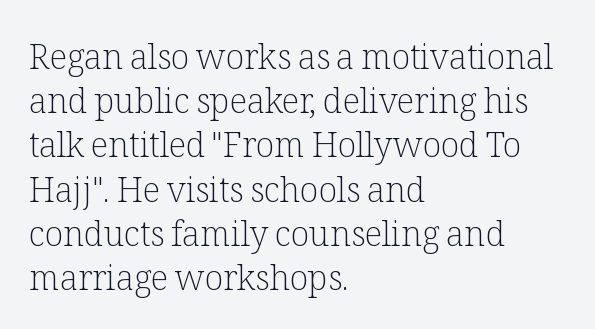
The image shows 34 px light serif type, upright; set left-aligned, normal line spacing (1.3x), normal letter spacing, not underlined; low stroke contrast and a medium x-height.
